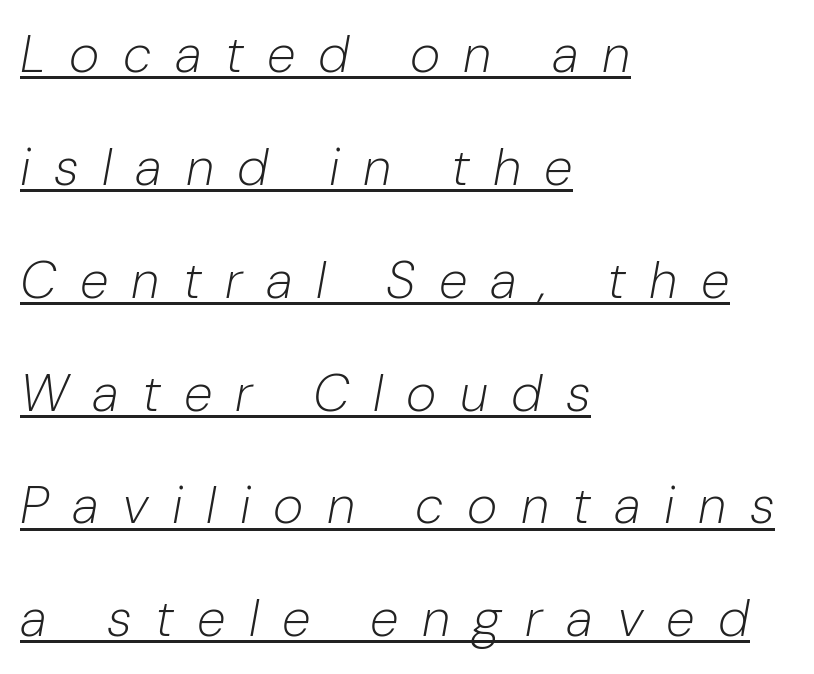
This sample carries an underscore along the baseline area. Which margin do the lines hug? The left one — the right edge is uneven. Note the varied advance widths — an 'i' is clearly narrower than an 'm'. Display-style spreading of the glyphs; the letterfit is very open. Bold? No — there's no thickening of the strokes. This block would shrink considerably if given ordinary leading; it's expanded now.
